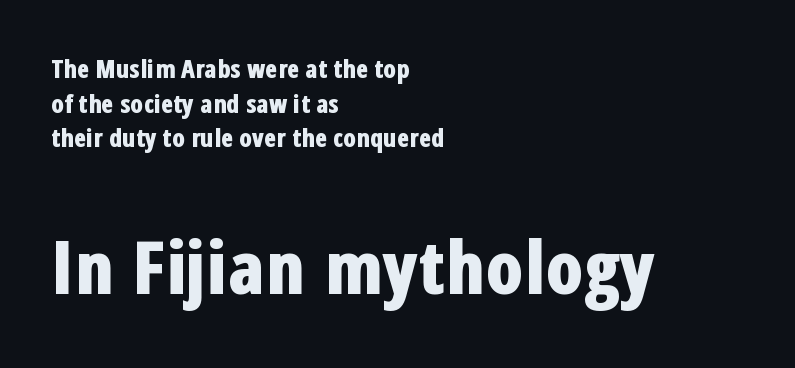
Descender tails drop into unmarked territory. The face used here appears at its bigger size in the lower chunk. Honestly, the letter spacing is just normal — you wouldn't notice it. Alignment: flush left.
